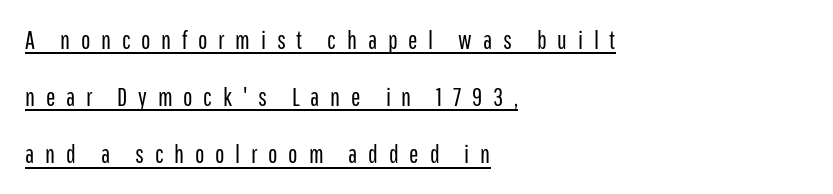
{"italic": "no", "bold": "no", "underline": "yes", "align": "left", "line_spacing": "loose", "line_spacing_ratio": 2.29, "letter_spacing": "wide", "letter_spacing_em": 0.43, "glyph_px": 25}
